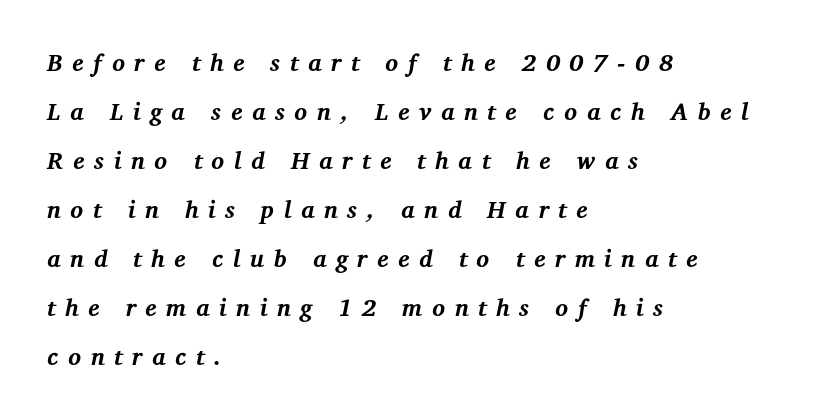
The image shows 24 px bold type, italic (leaning right); set left-aligned, loose line spacing (2.04x), unusually wide letter spacing (+0.4 em), not underlined.
